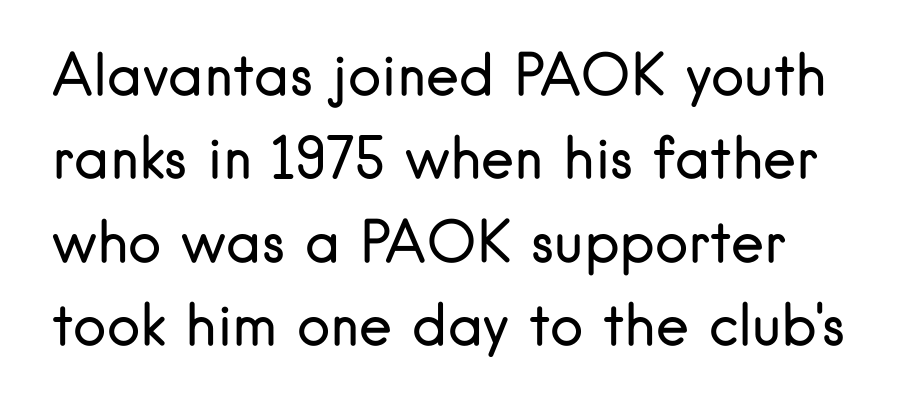
Is this a sans? Yes — the strokes have no serifs. Anything drawn beneath the words? Only blank space. What's the leading like? Ordinary, nothing unusual. Here the designer chose a conventional face with non-uniform glyph widths.
